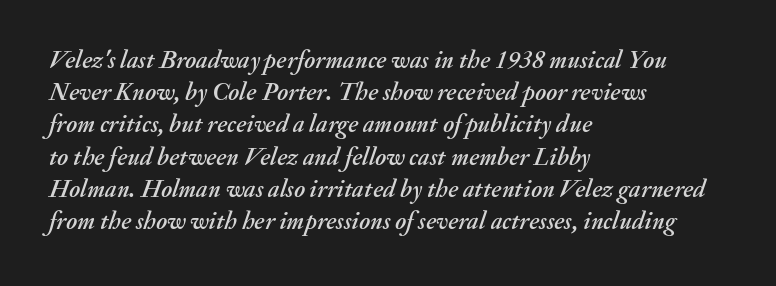
{"italic": "yes", "lean": "right", "slant_degrees": 20, "underline": "no", "align": "left", "line_spacing": "normal", "line_spacing_ratio": 1.29, "letter_spacing": "normal", "letter_spacing_em": 0.0, "glyph_px": 25}
